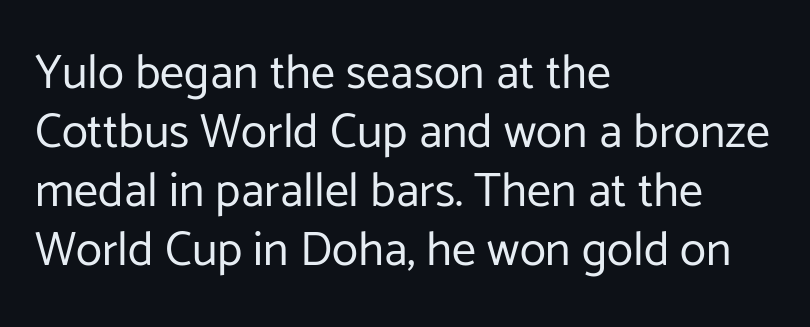
Q: Is the text bold? A: No.
Q: Is the text italic (slanted)? A: No, it is upright.
Q: Is the typeface a serif or a sans-serif typeface? A: Sans-serif.
Q: Is the text underlined? A: No.
Q: How is the paragraph aligned? A: Left-aligned.
Q: Is the spacing between letters normal or unusually wide? A: Normal.
Q: Width (condensed, normal, or wide)? A: Normal.
Q: Stroke contrast? A: Low.
Q: x-height? A: Medium.
Q: Monospaced? A: No.
